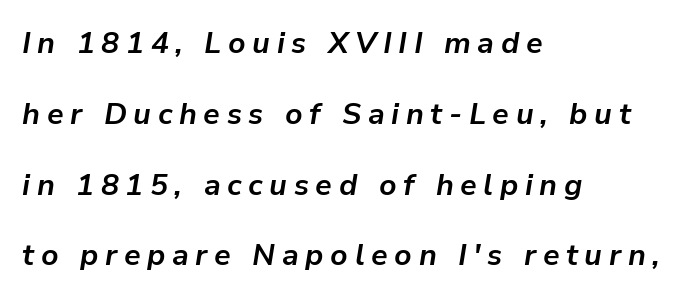
{"italic": "yes", "lean": "right", "slant_degrees": 9, "bold": "yes", "weight": "bold", "width": "normal", "stroke_contrast": "low", "x_height": "medium", "monospaced": "no", "underline": "no", "align": "left", "line_spacing": "loose", "line_spacing_ratio": 2.36, "letter_spacing": "wide", "letter_spacing_em": 0.22, "glyph_px": 30}
